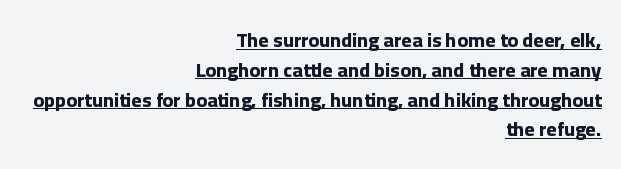
{"italic": "no", "bold": "yes", "underline": "yes", "align": "right", "line_spacing": "normal", "line_spacing_ratio": 1.49, "letter_spacing": "normal", "letter_spacing_em": 0.0, "glyph_px": 20}
